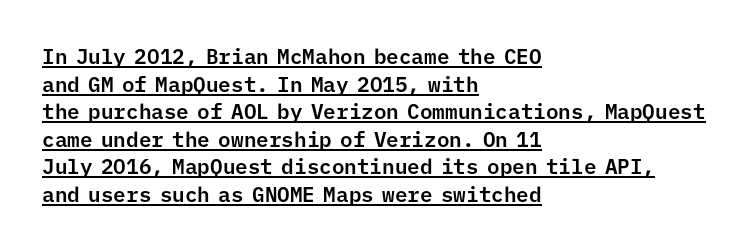
Q: Is the text italic (slanted)? A: No, it is upright.
Q: Is the text underlined? A: Yes.
Q: How is the paragraph aligned? A: Left-aligned.
Q: Is the spacing between letters normal or unusually wide? A: Normal.
Q: Is the spacing between lines tight, normal or loose? A: Normal.
